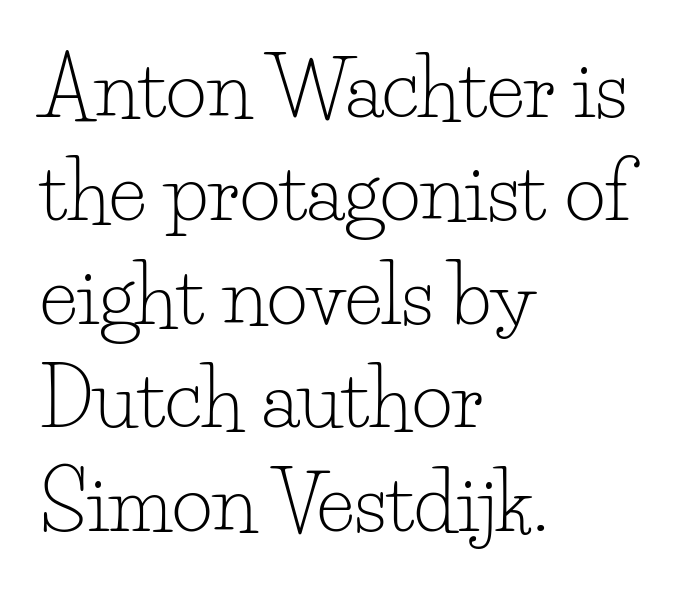
The image shows 79 px light serif type, upright; set left-aligned, normal line spacing (1.31x), normal letter spacing, not underlined; low stroke contrast and a small x-height.
